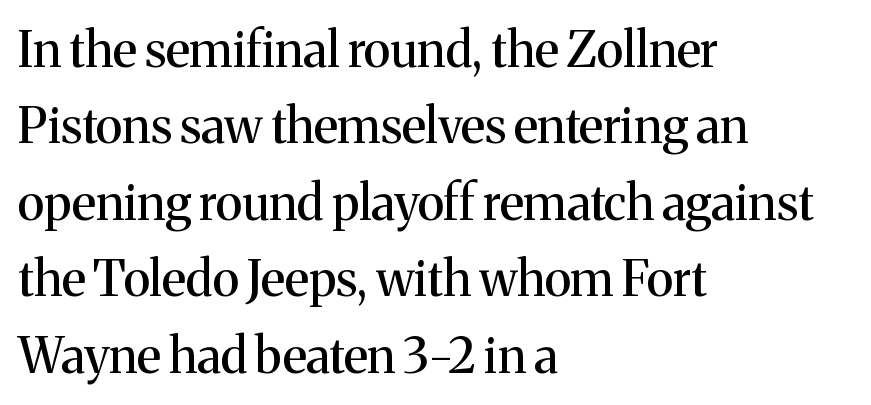
Q: Is the text italic (slanted)? A: No, it is upright.
Q: Is the typeface a serif or a sans-serif typeface? A: Serif.
Q: Is the text underlined? A: No.
Q: How is the paragraph aligned? A: Left-aligned.
Q: Is the spacing between letters normal or unusually wide? A: Normal.
Q: Is the spacing between lines tight, normal or loose? A: Normal.
Q: Width (condensed, normal, or wide)? A: Normal.
Q: Stroke contrast? A: Medium.
Q: x-height? A: Medium.
Q: Monospaced? A: No.
